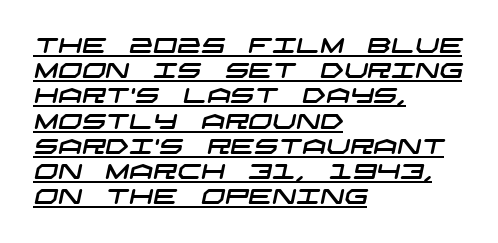
The image shows 21 px text type; set left-aligned, line spacing 1.2x, normal letter spacing, underlined.
